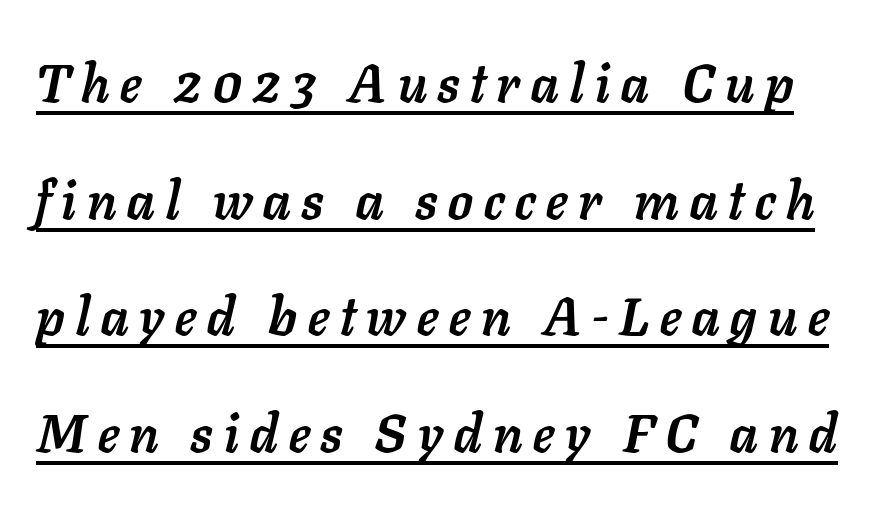
Q: Is the text bold? A: Yes.
Q: Is the text italic (slanted)? A: Yes, it leans right by about 11 degrees.
Q: Is the text underlined? A: Yes.
Q: Is the spacing between letters normal or unusually wide? A: Unusually wide.
Q: Is the spacing between lines tight, normal or loose? A: Loose.
Q: Width (condensed, normal, or wide)? A: Normal.
Q: Stroke contrast? A: Low.
Q: x-height? A: Medium.
Q: Monospaced? A: No.
